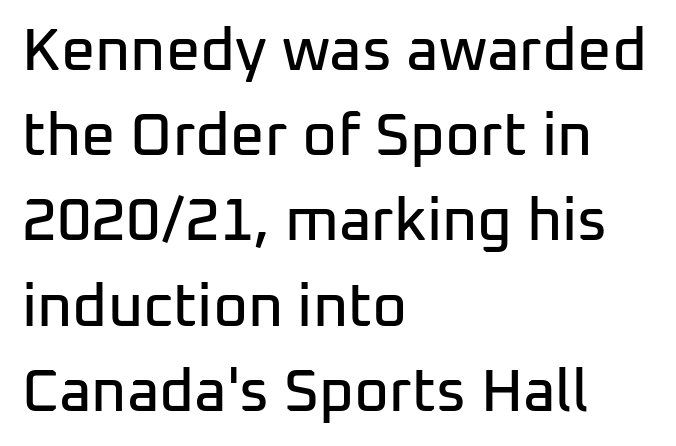
The image shows 60 px sans-serif type, upright; set left-aligned, normal line spacing (1.42x), normal letter spacing, not underlined; low stroke contrast and a medium x-height.
